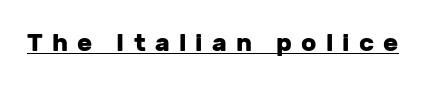
The image shows 25 px bold type, upright; set unusually wide letter spacing (+0.37 em), underlined.
